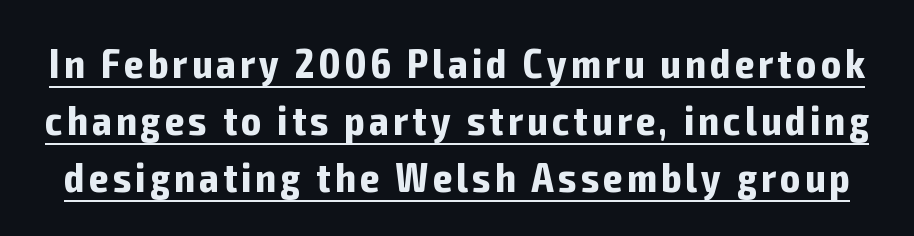
{"serif": "no", "italic": "no", "bold": "yes", "weight": "bold", "width": "condensed", "stroke_contrast": "low", "x_height": "medium", "monospaced": "no", "underline": "yes", "line_spacing": "normal", "line_spacing_ratio": 1.39, "glyph_px": 41}
